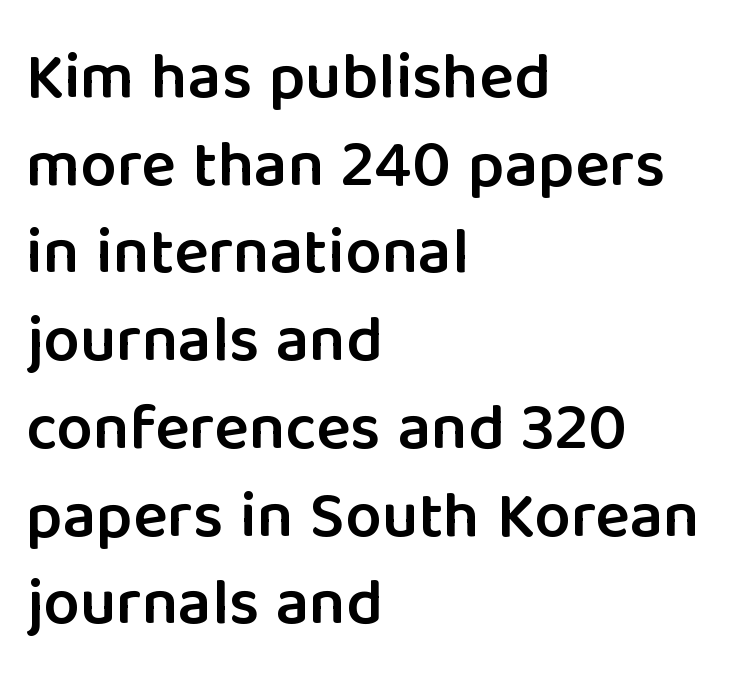
Q: Is the text bold? A: Semi-bold.
Q: Is the text italic (slanted)? A: No, it is upright.
Q: Is the typeface a serif or a sans-serif typeface? A: Sans-serif.
Q: Is the text underlined? A: No.
Q: How is the paragraph aligned? A: Left-aligned.
Q: Is the spacing between letters normal or unusually wide? A: Normal.
Q: Is the spacing between lines tight, normal or loose? A: Normal.
Q: Width (condensed, normal, or wide)? A: Normal.
Q: Stroke contrast? A: Low.
Q: x-height? A: Medium.
Q: Monospaced? A: No.
